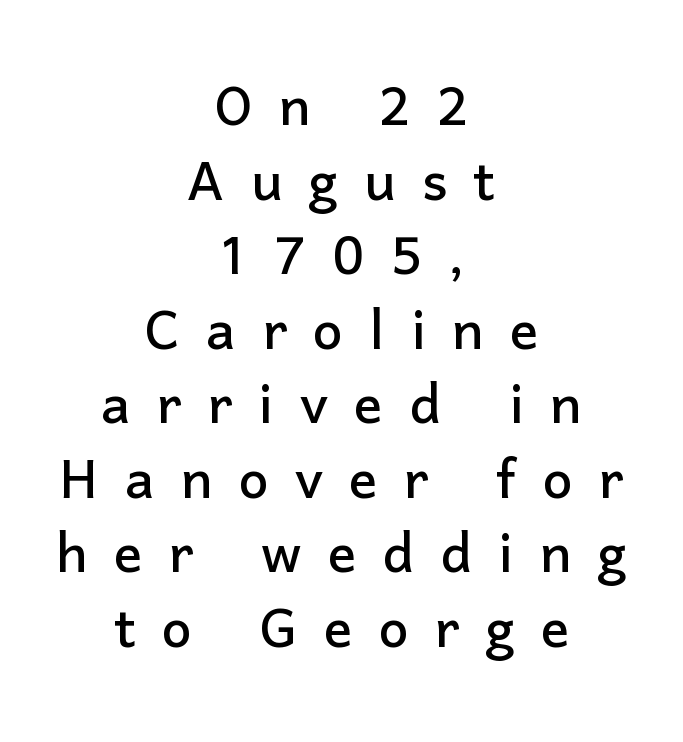
Q: Is the text italic (slanted)? A: No, it is upright.
Q: Is the typeface a serif or a sans-serif typeface? A: Sans-serif.
Q: Is the text underlined? A: No.
Q: How is the paragraph aligned? A: Centered.
Q: Is the spacing between letters normal or unusually wide? A: Unusually wide.
Q: Is the spacing between lines tight, normal or loose? A: Tight.
Q: Width (condensed, normal, or wide)? A: Normal.
Q: Stroke contrast? A: Low.
Q: x-height? A: Medium.
Q: Monospaced? A: No.
